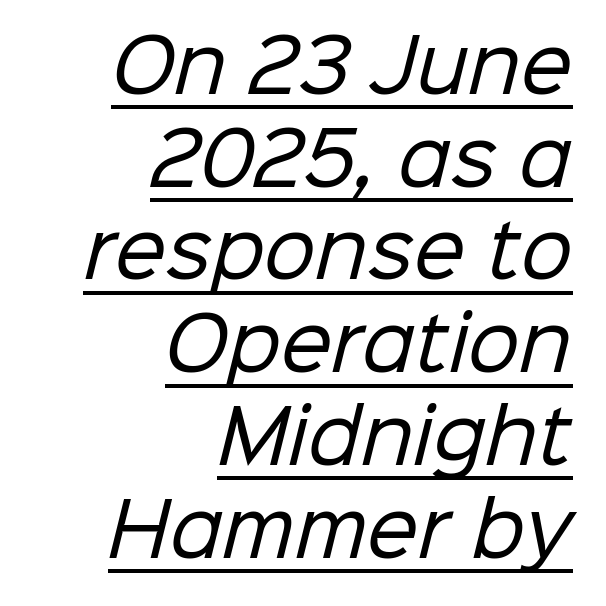
Q: Is the text bold? A: No.
Q: Is the typeface a serif or a sans-serif typeface? A: Sans-serif.
Q: Is the text underlined? A: Yes.
Q: How is the paragraph aligned? A: Right-aligned.
Q: Is the spacing between letters normal or unusually wide? A: Normal.
Q: Is the spacing between lines tight, normal or loose? A: Normal.
Q: Width (condensed, normal, or wide)? A: Normal.
Q: Stroke contrast? A: Low.
Q: x-height? A: Medium.
Q: Monospaced? A: No.
